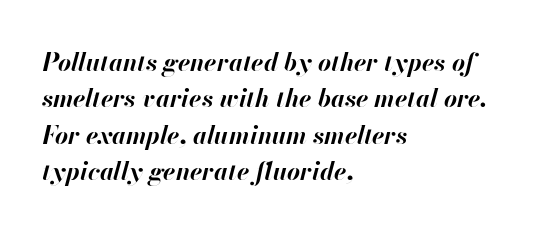
The image shows 25 px bold type, italic (leaning right); set left-aligned, normal line spacing (1.46x), normal letter spacing, not underlined.
